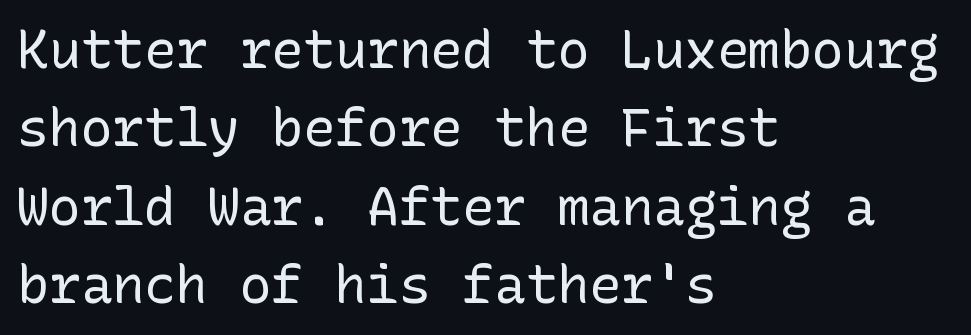
{"serif": "no", "italic": "no", "bold": "no", "weight": "regular", "width": "normal", "stroke_contrast": "low", "x_height": "medium", "underline": "no", "align": "left", "line_spacing": "normal", "line_spacing_ratio": 1.48, "letter_spacing": "normal", "letter_spacing_em": 0.0, "glyph_px": 53}
